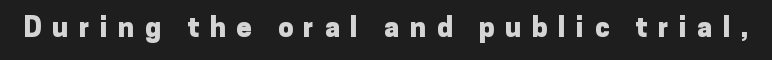
Q: Is the text bold? A: Yes.
Q: Is the text italic (slanted)? A: No, it is upright.
Q: Is the text underlined? A: No.
Q: Is the spacing between letters normal or unusually wide? A: Unusually wide.
